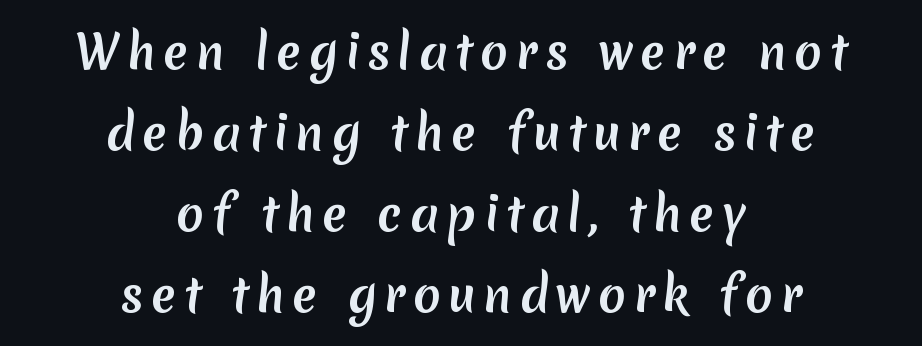
Q: Is the typeface a serif or a sans-serif typeface? A: Sans-serif.
Q: Is the text underlined? A: No.
Q: How is the paragraph aligned? A: Centered.
Q: Width (condensed, normal, or wide)? A: Normal.
Q: Stroke contrast? A: Medium.
Q: x-height? A: Medium.
Q: Monospaced? A: No.
